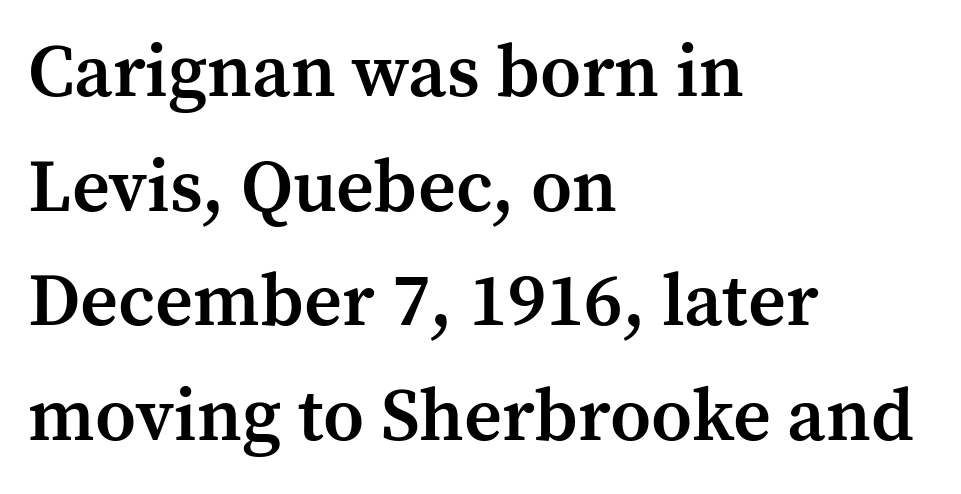
The image shows 74 px semibold serif type, upright; set left-aligned, normal line spacing (1.55x), normal letter spacing, not underlined; medium stroke contrast and a medium x-height.
